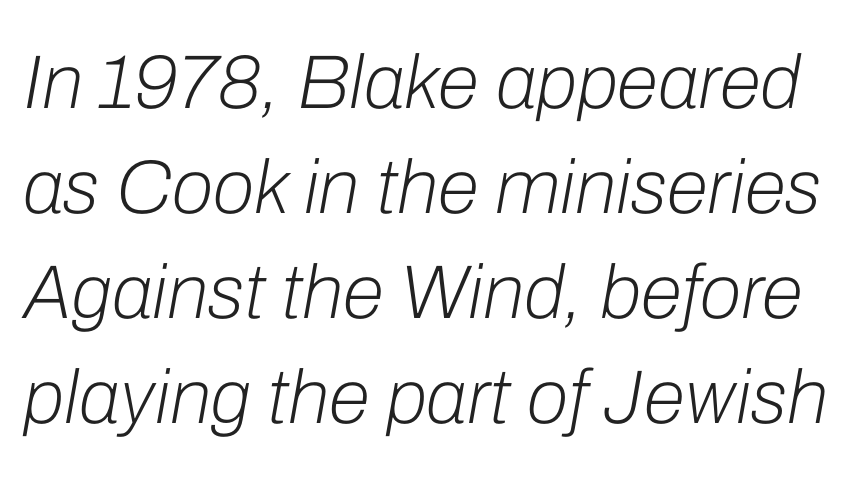
{"italic": "yes", "lean": "right", "slant_degrees": 10, "bold": "no", "weight": "light", "width": "normal", "stroke_contrast": "low", "x_height": "medium", "monospaced": "no", "underline": "no", "line_spacing": "normal", "line_spacing_ratio": 1.38, "letter_spacing": "normal", "letter_spacing_em": 0.0, "glyph_px": 76}
